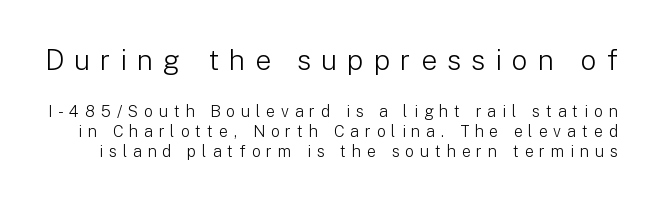
The image shows 28 px light sans-serif type, upright; set normal line spacing (1.26x), unusually wide letter spacing (+0.36 em), not underlined; the first (top) block is 1.75x larger; low stroke contrast and a medium x-height.
